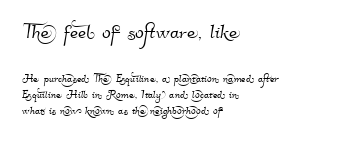
Q: Is the text underlined? A: No.
Q: How is the paragraph aligned? A: Left-aligned.
Q: Is the spacing between letters normal or unusually wide? A: Normal.
Q: Is the spacing between lines tight, normal or loose? A: Tight.
Q: Which block of text is set in a larger size, the first (top) or the second (bottom)? A: The first (top) one.
